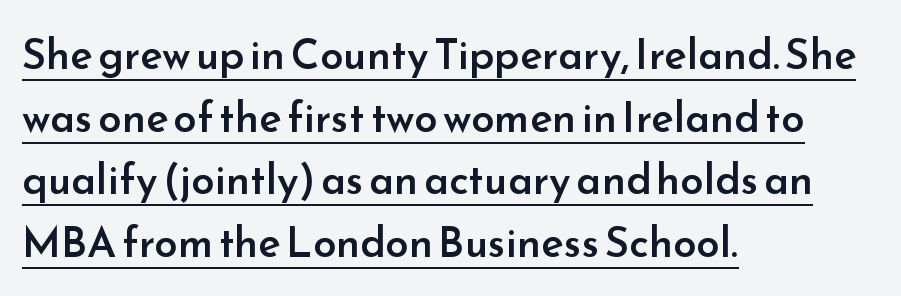
Caption: standard tracking, unaltered. Notice how descenders clear the ascenders below comfortably — that's standard leading. A typographer would call this underscored text. Notice how the passage keeps a crisp vertical edge on the left only.
